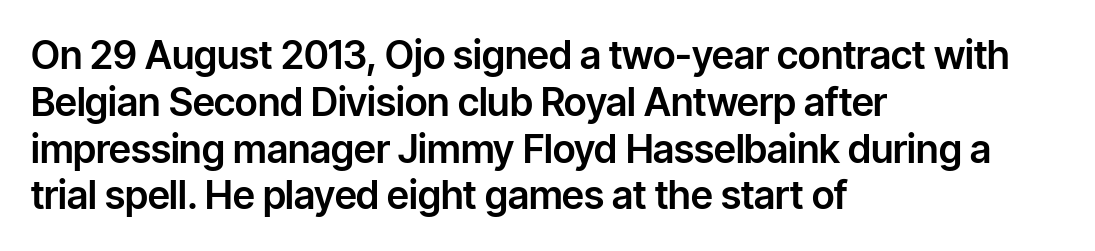
Inter-character spacing is left at the font's built-in metrics. Every character sits straight up, as roman type does. Alignment: flush left. Examine the stroke ends and you'll find no serifs. Check the space under the baseline: it is left empty.
